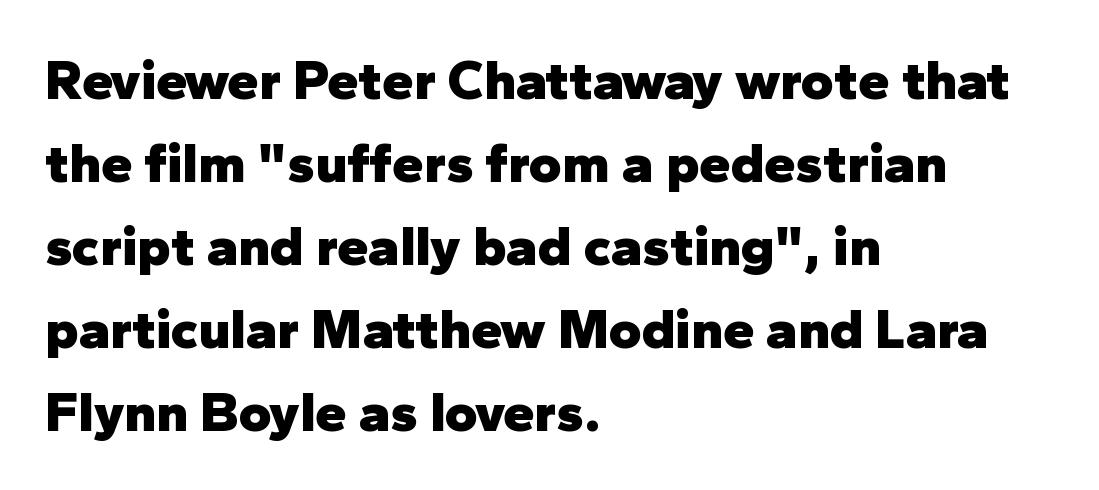
The characters display no serif detailing; their extremities are plain. Leading matches the norm, producing a regular column. The foot of each line stays bare and open. The letters advance in unequal steps, a hallmark of proportional type.
